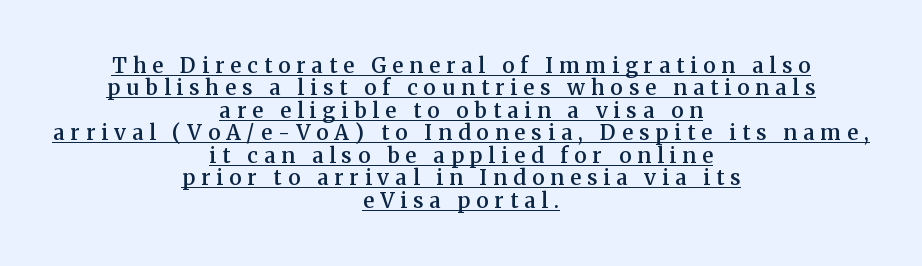
{"italic": "no", "bold": "semi", "underline": "yes", "align": "center", "line_spacing": "tight", "line_spacing_ratio": 1.07, "letter_spacing": "wide", "letter_spacing_em": 0.29, "glyph_px": 21}
